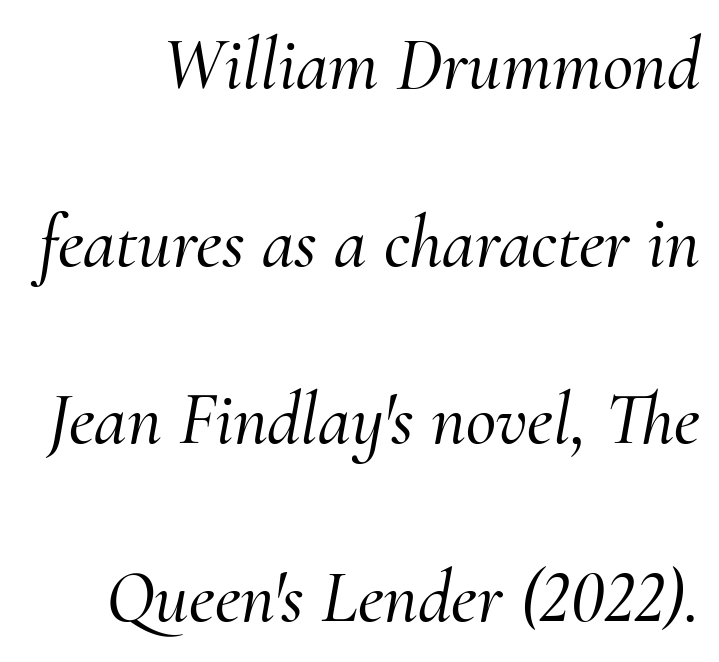
The image shows 74 px serif type, italic (leaning right); set loose line spacing (2.4x), normal letter spacing, not underlined; medium stroke contrast and a small x-height.
